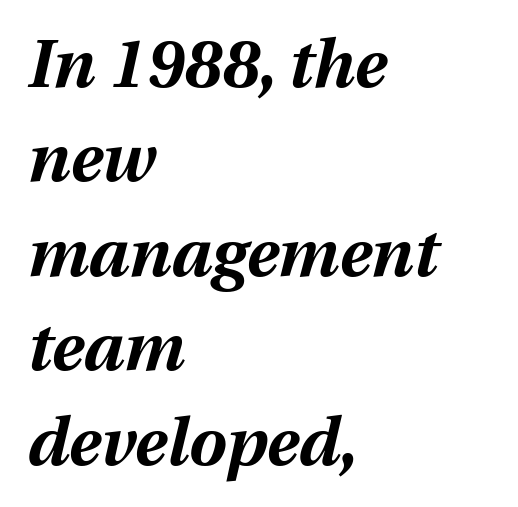
Q: Is the text bold? A: Yes.
Q: Is the text italic (slanted)? A: Yes, it leans right by about 12 degrees.
Q: Is the text underlined? A: No.
Q: How is the paragraph aligned? A: Left-aligned.
Q: Is the spacing between letters normal or unusually wide? A: Normal.
Q: Is the spacing between lines tight, normal or loose? A: Normal.
Q: Width (condensed, normal, or wide)? A: Normal.
Q: Stroke contrast? A: Medium.
Q: x-height? A: Medium.
Q: Monospaced? A: No.
